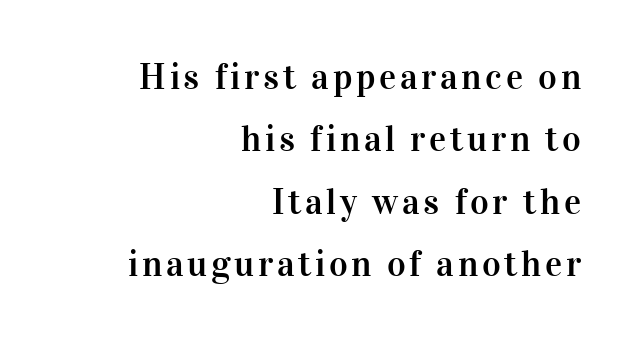
{"serif": "yes", "italic": "no", "width": "normal", "stroke_contrast": "high", "x_height": "medium", "monospaced": "no", "underline": "no", "align": "right", "line_spacing_ratio": 1.73, "glyph_px": 36}
